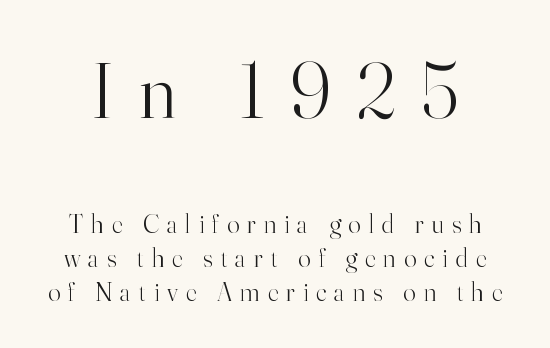
Q: Is the text bold? A: No.
Q: Is the text italic (slanted)? A: No, it is upright.
Q: Is the typeface a serif or a sans-serif typeface? A: Serif.
Q: Is the text underlined? A: No.
Q: Is the spacing between letters normal or unusually wide? A: Unusually wide.
Q: Is the spacing between lines tight, normal or loose? A: Normal.
Q: Which block of text is set in a larger size, the first (top) or the second (bottom)? A: The first (top) one.
Q: Width (condensed, normal, or wide)? A: Normal.
Q: Stroke contrast? A: High.
Q: x-height? A: Small.
Q: Monospaced? A: No.
